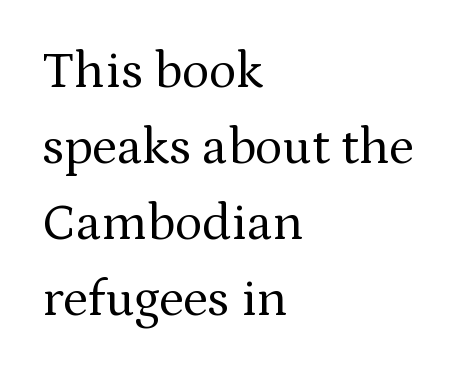
{"serif": "yes", "italic": "no", "bold": "no", "weight": "regular", "width": "normal", "stroke_contrast": "medium", "x_height": "medium", "monospaced": "no", "underline": "no", "align": "left", "line_spacing": "normal", "line_spacing_ratio": 1.46, "letter_spacing": "normal", "letter_spacing_em": 0.0, "glyph_px": 52}
